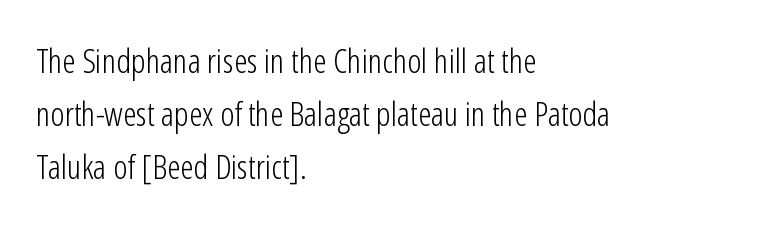
The letters look calm and open, with moderate or lighter stems. The rendering uses natural spacing where letterforms have individual widths. Honestly, the row spacing looks completely unremarkable. Glyph-to-glyph distance matches everyday printed text. Nothing sits at the stroke ends, so this counts as sans-serif. Descenders are the only things crossing below the line.
